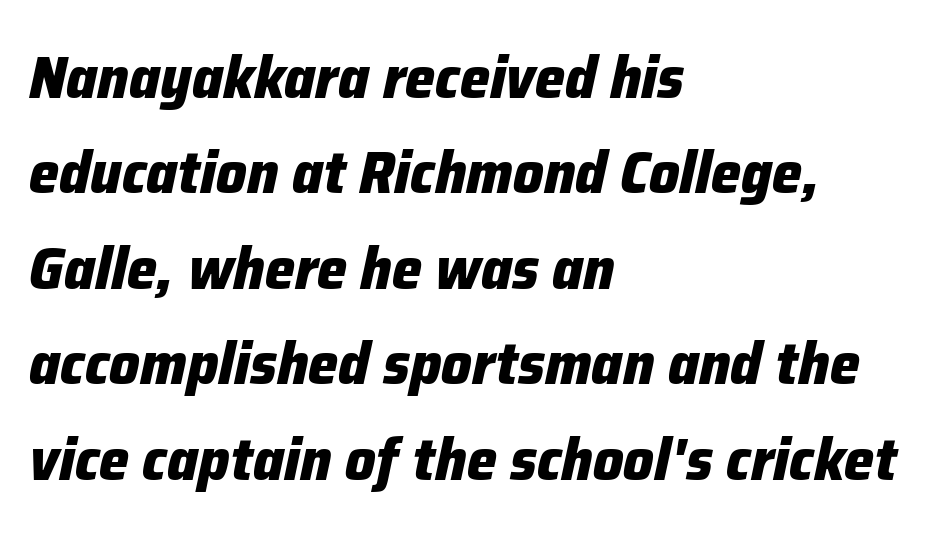
{"italic": "yes", "lean": "right", "slant_degrees": 12, "bold": "yes", "weight": "heavy", "width": "normal", "stroke_contrast": "low", "x_height": "medium", "monospaced": "no", "underline": "no", "align": "left", "line_spacing": "normal", "line_spacing_ratio": 1.59, "letter_spacing": "normal", "letter_spacing_em": 0.0, "glyph_px": 60}
